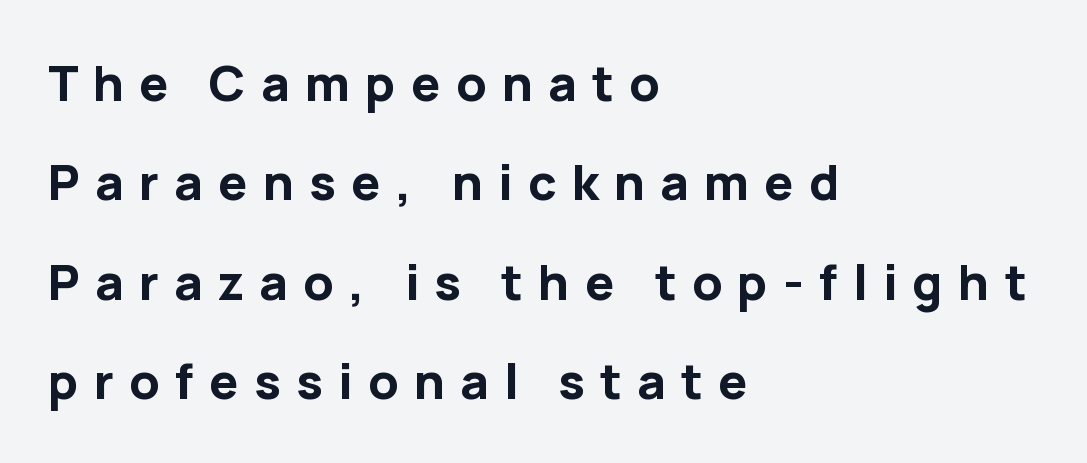
Each line starts at the same left margin while the right side varies. There is plenty of visible air inserted between adjacent glyphs. The letters are bold, with thick, heavy strokes. A typesetter would mark this as roman, not italic. Does the leading feel generous? Absolutely, it's lavish.
